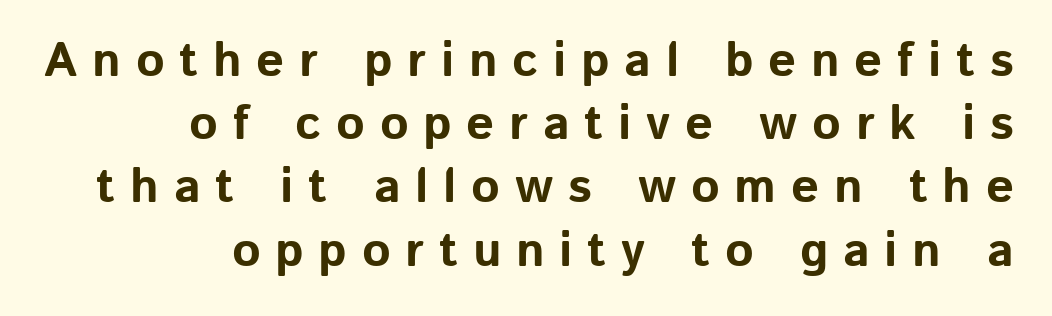
{"serif": "no", "italic": "no", "bold": "yes", "weight": "bold", "width": "normal", "stroke_contrast": "low", "x_height": "medium", "monospaced": "no", "underline": "no", "align": "right", "line_spacing": "normal", "line_spacing_ratio": 1.29, "letter_spacing": "wide", "letter_spacing_em": 0.3, "glyph_px": 49}
